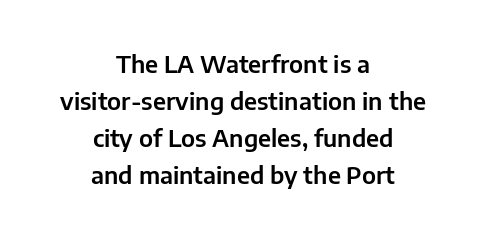
{"italic": "no", "underline": "no", "align": "center", "line_spacing": "normal", "line_spacing_ratio": 1.54, "letter_spacing": "normal", "letter_spacing_em": 0.0, "glyph_px": 24}
